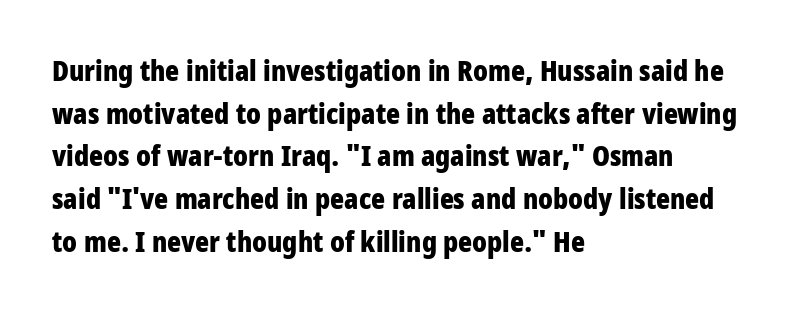
{"serif": "no", "italic": "no", "bold": "yes", "weight": "bold", "width": "condensed", "stroke_contrast": "low", "x_height": "large", "monospaced": "no", "underline": "no", "align": "left", "line_spacing": "normal", "line_spacing_ratio": 1.47, "letter_spacing": "normal", "letter_spacing_em": 0.0, "glyph_px": 29}
